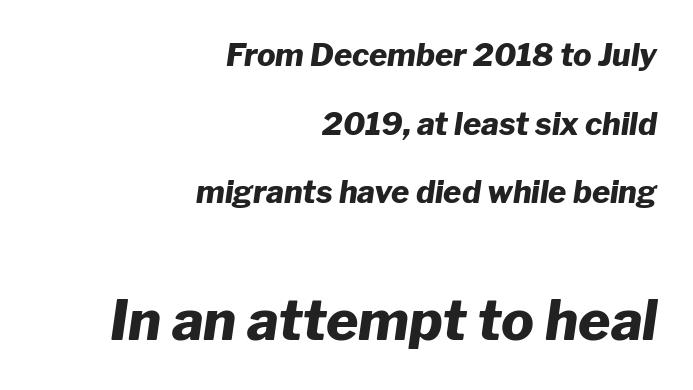
Q: Is the text bold? A: Yes.
Q: Is the text italic (slanted)? A: Yes, it leans right by about 8 degrees.
Q: Is the text underlined? A: No.
Q: How is the paragraph aligned? A: Right-aligned.
Q: Is the spacing between letters normal or unusually wide? A: Normal.
Q: Is the spacing between lines tight, normal or loose? A: Loose.
Q: Which block of text is set in a larger size, the first (top) or the second (bottom)? A: The second (bottom) one.
Q: Width (condensed, normal, or wide)? A: Normal.
Q: Stroke contrast? A: Low.
Q: x-height? A: Medium.
Q: Monospaced? A: No.
